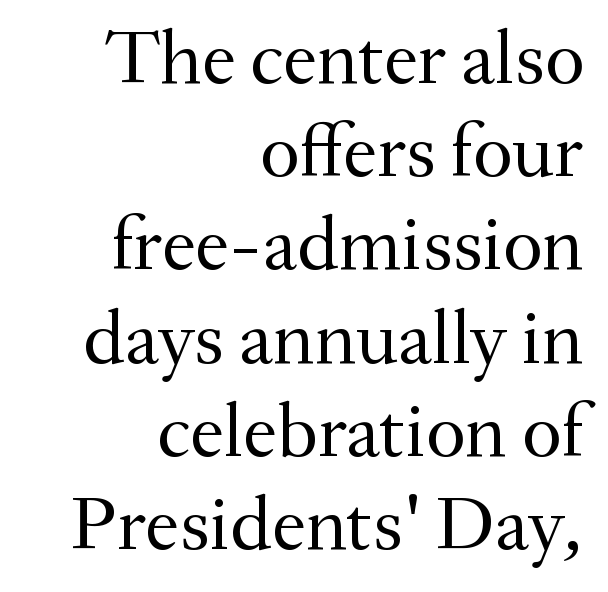
The image shows 77 px regular-weight serif type, upright; set right-aligned, line spacing 1.21x, normal letter spacing, not underlined; medium stroke contrast and a small x-height.
